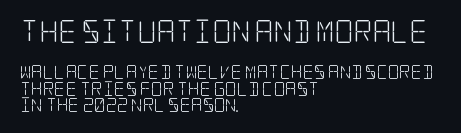
The image shows 23 px text type, upright; set left-aligned, line spacing 1.17x, normal letter spacing, not underlined; the first (top) block is 1.64x larger.
